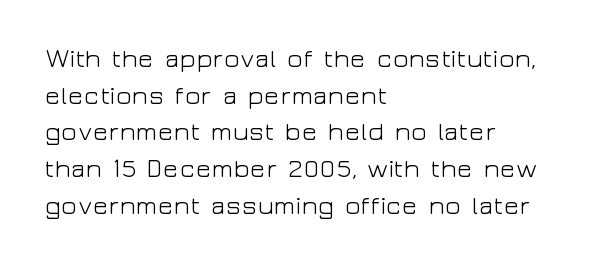
The image shows 26 px text type, upright; set left-aligned, normal line spacing (1.41x), normal letter spacing, not underlined.
